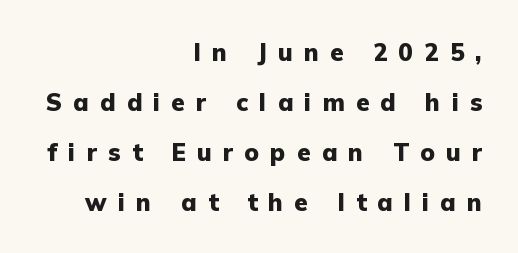
You could only call the tracking loose — the letters float apart. Leading: increased. Typesetter's note: full bold, strokes at maximum text heaviness. Letters rest on an invisible, unmarked baseline.
